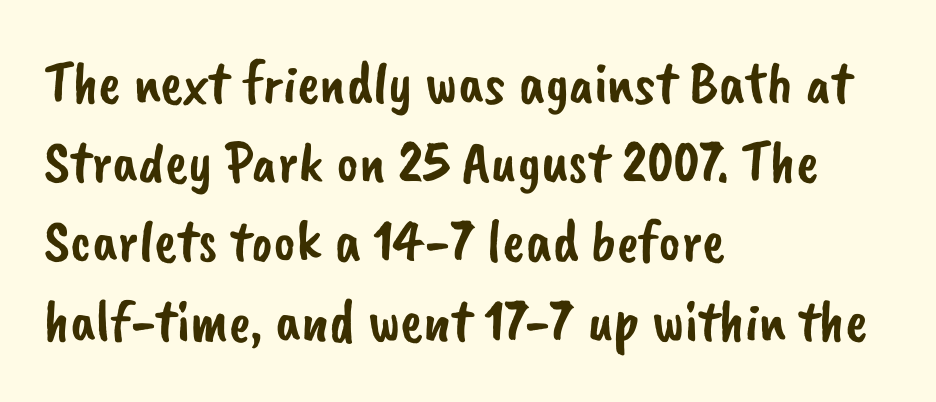
The image shows 60 px sans-serif type; set left-aligned, normal line spacing (1.32x), normal letter spacing, not underlined; low stroke contrast and a small x-height.
